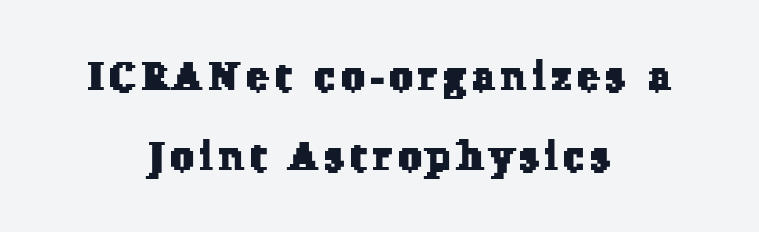
The image shows 41 px serif type; set centered, loose line spacing (1.95x), not underlined; low stroke contrast and a medium x-height.
